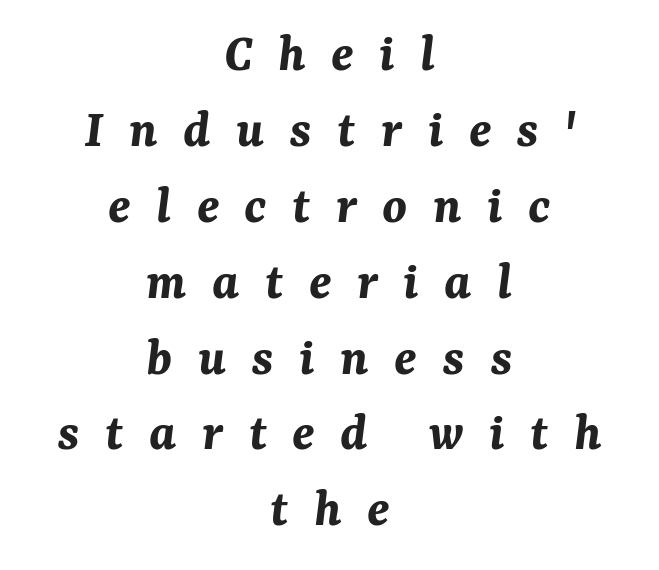
{"italic": "yes", "lean": "right", "slant_degrees": 7, "bold": "yes", "weight": "bold", "width": "normal", "stroke_contrast": "medium", "x_height": "medium", "monospaced": "no", "underline": "no", "align": "center", "line_spacing": "normal", "line_spacing_ratio": 1.38, "letter_spacing": "wide", "letter_spacing_em": 0.46, "glyph_px": 55}
